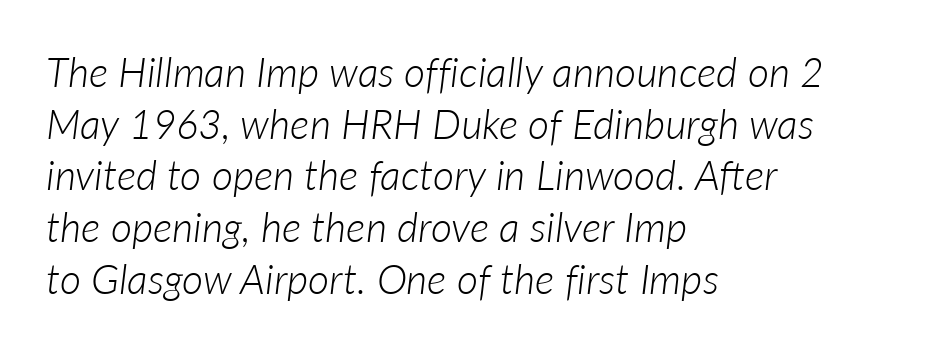
{"italic": "yes", "lean": "right", "slant_degrees": 7, "bold": "no", "weight": "light", "width": "normal", "stroke_contrast": "low", "x_height": "medium", "monospaced": "no", "underline": "no", "align": "left", "line_spacing": "normal", "line_spacing_ratio": 1.26, "letter_spacing": "normal", "letter_spacing_em": 0.0, "glyph_px": 41}
